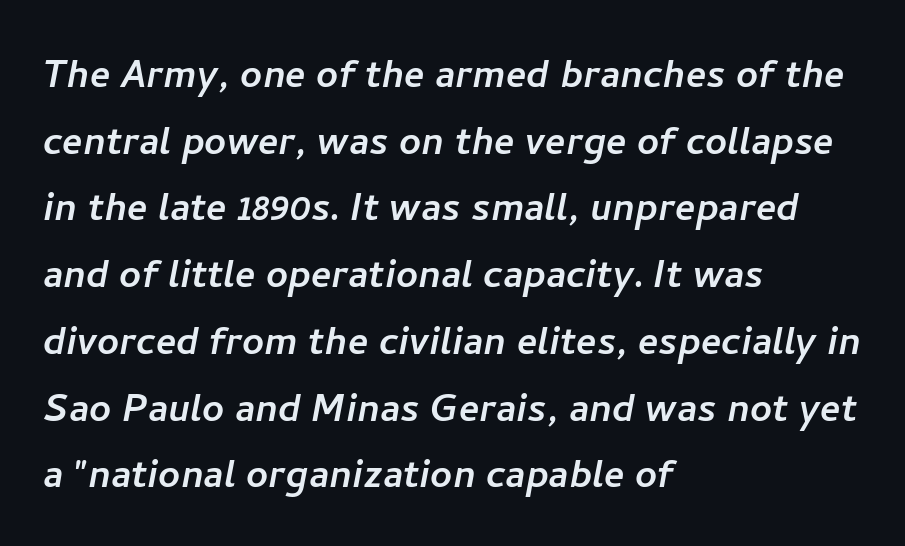
Q: Is the typeface a serif or a sans-serif typeface? A: Sans-serif.
Q: Is the text underlined? A: No.
Q: How is the paragraph aligned? A: Left-aligned.
Q: Is the spacing between letters normal or unusually wide? A: Normal.
Q: Is the spacing between lines tight, normal or loose? A: Normal.
Q: Width (condensed, normal, or wide)? A: Normal.
Q: Stroke contrast? A: Low.
Q: x-height? A: Medium.
Q: Monospaced? A: No.
